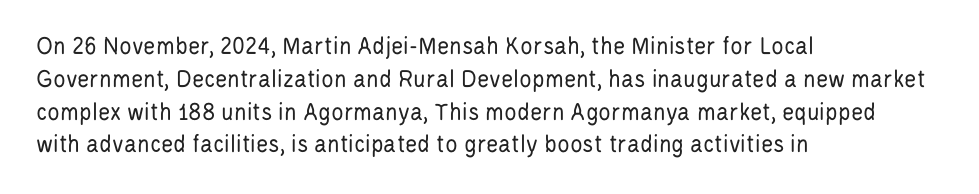
{"italic": "no", "bold": "no", "underline": "no", "align": "left", "line_spacing": "normal", "line_spacing_ratio": 1.26, "letter_spacing": "normal", "letter_spacing_em": 0.0, "glyph_px": 26}
